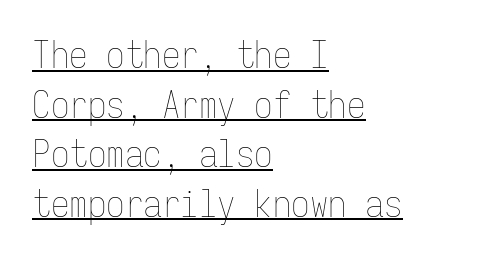
{"italic": "no", "bold": "no", "weight": "thin", "width": "condensed", "stroke_contrast": "low", "x_height": "medium", "monospaced": "yes", "underline": "yes", "align": "left", "line_spacing": "normal", "line_spacing_ratio": 1.34, "letter_spacing": "normal", "letter_spacing_em": 0.0, "glyph_px": 37}
